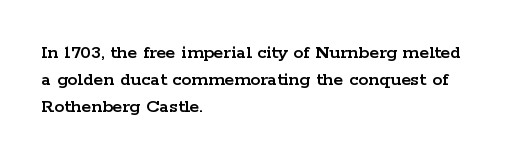
One-word summary of the alignment: left. The words here are not underlined. The passage shown stacks its lines at a standard gap. These lines were composed using upright roman letters.
